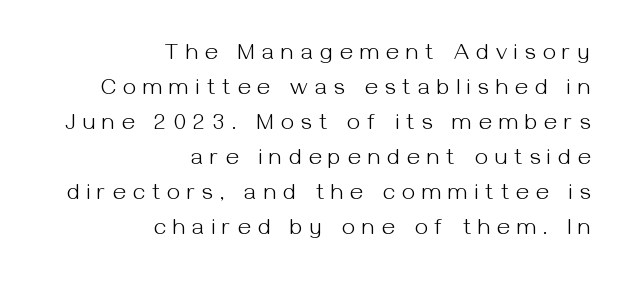
Q: Is the text bold? A: No.
Q: Is the text italic (slanted)? A: No, it is upright.
Q: Is the text underlined? A: No.
Q: How is the paragraph aligned? A: Right-aligned.
Q: Is the spacing between letters normal or unusually wide? A: Unusually wide.
Q: Is the spacing between lines tight, normal or loose? A: Normal.
